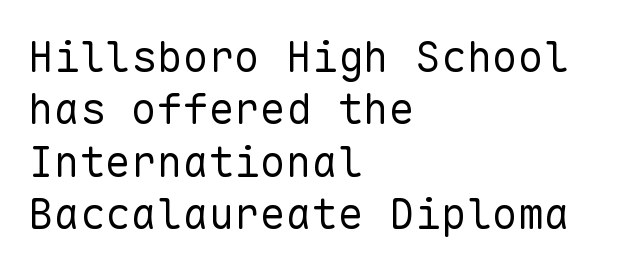
The image shows 43 px regular-weight sans-serif type, upright, monospaced; set left-aligned, line spacing 1.22x, normal letter spacing, not underlined; low stroke contrast and a medium x-height.
